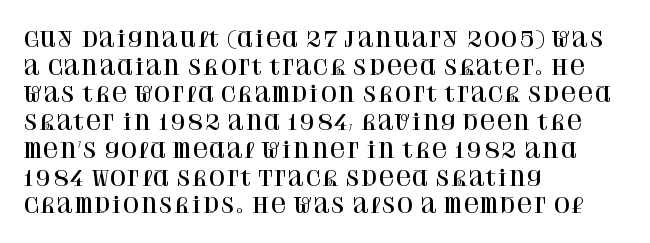
The image shows 21 px text type, upright; set left-aligned, normal line spacing (1.32x), normal letter spacing, not underlined.
